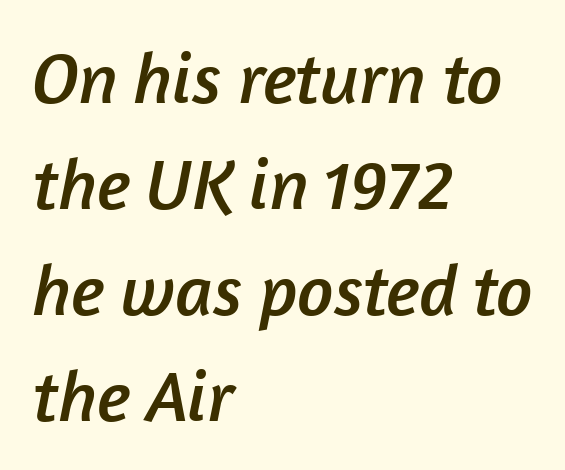
Letter spacing: default. Teacher's note: observe the even left margin — that is flush-left alignment. This block has exactly the height ordinary leading produces. Think of a printed novel: that variable character pitch is what you see here. Honestly, there is no underline to notice here at all.
